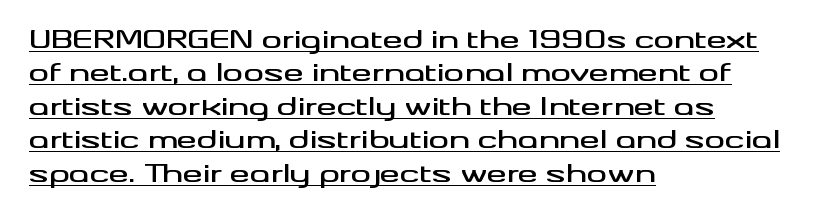
The image shows 25 px text type, upright; set left-aligned, normal line spacing (1.34x), normal letter spacing, underlined.
